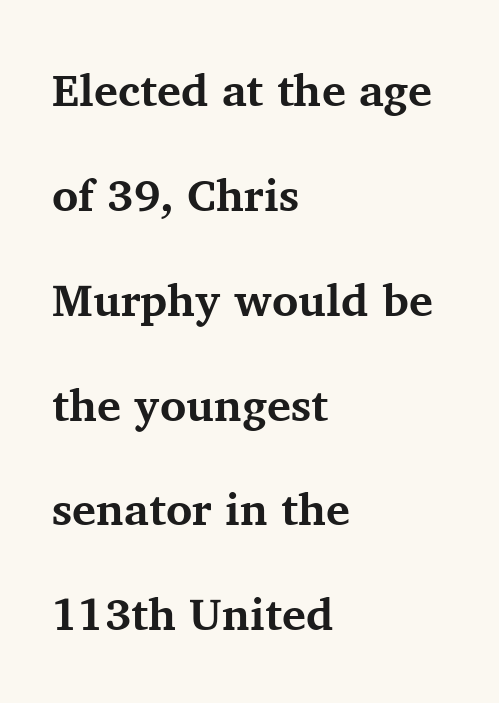
Q: Is the text bold? A: Yes.
Q: Is the text italic (slanted)? A: No, it is upright.
Q: Is the typeface a serif or a sans-serif typeface? A: Serif.
Q: Is the text underlined? A: No.
Q: How is the paragraph aligned? A: Left-aligned.
Q: Is the spacing between letters normal or unusually wide? A: Normal.
Q: Is the spacing between lines tight, normal or loose? A: Loose.
Q: Width (condensed, normal, or wide)? A: Normal.
Q: Stroke contrast? A: Medium.
Q: x-height? A: Medium.
Q: Monospaced? A: No.
